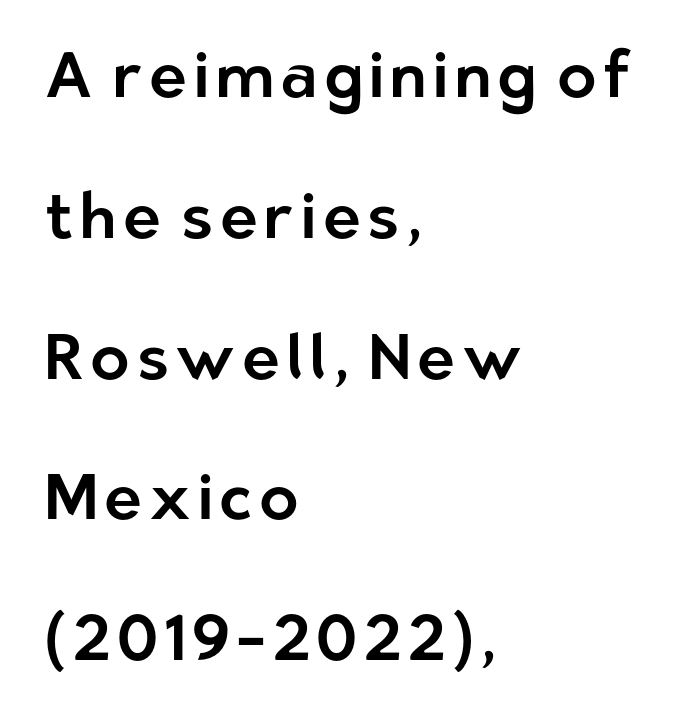
{"serif": "no", "italic": "no", "width": "normal", "stroke_contrast": "low", "x_height": "medium", "monospaced": "no", "underline": "no", "align": "left", "line_spacing": "loose", "line_spacing_ratio": 2.2, "glyph_px": 64}
